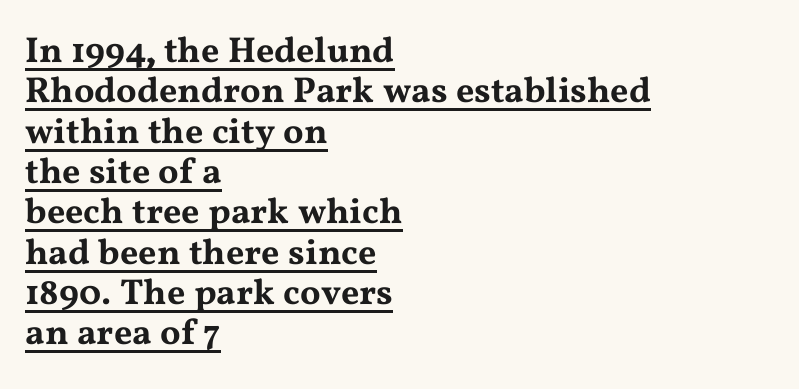
Q: Is the text italic (slanted)? A: No, it is upright.
Q: Is the typeface a serif or a sans-serif typeface? A: Serif.
Q: Is the text underlined? A: Yes.
Q: How is the paragraph aligned? A: Left-aligned.
Q: Is the spacing between letters normal or unusually wide? A: Normal.
Q: Is the spacing between lines tight, normal or loose? A: Tight.
Q: Width (condensed, normal, or wide)? A: Wide.
Q: Stroke contrast? A: Medium.
Q: x-height? A: Medium.
Q: Monospaced? A: No.
